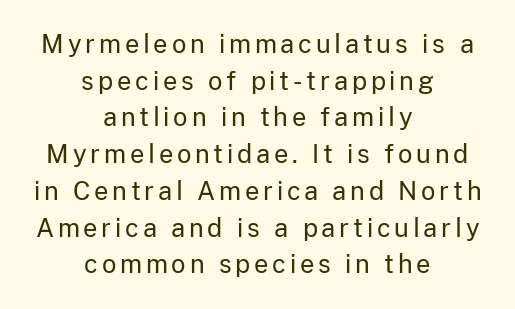
Q: Is the text bold? A: No.
Q: Is the text italic (slanted)? A: No, it is upright.
Q: Is the text underlined? A: No.
Q: How is the paragraph aligned? A: Centered.
Q: Is the spacing between lines tight, normal or loose? A: Normal.
